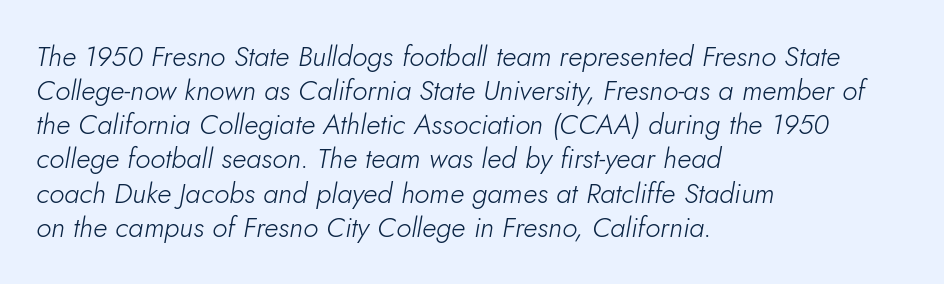
This sample uses an oblique cut, with every glyph tilted off the vertical. The lines are quadded left. Unmarked baselines from the first word to the last. Looks like regular typesetting: each glyph gets only the width it needs.
